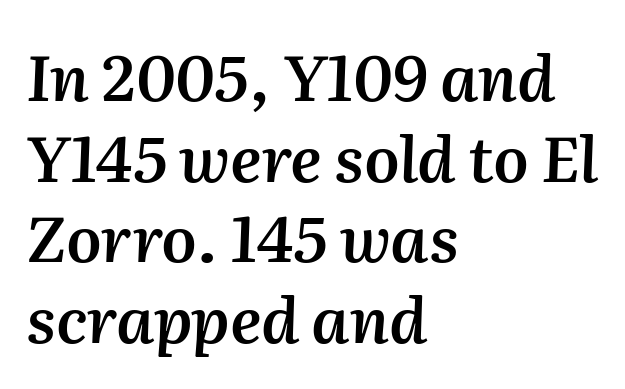
{"italic": "yes", "lean": "right", "slant_degrees": 2, "bold": "semi", "weight": "semibold", "width": "normal", "stroke_contrast": "medium", "x_height": "medium", "monospaced": "no", "underline": "no", "align": "left", "line_spacing": "normal", "line_spacing_ratio": 1.28, "letter_spacing": "normal", "letter_spacing_em": 0.0, "glyph_px": 63}
